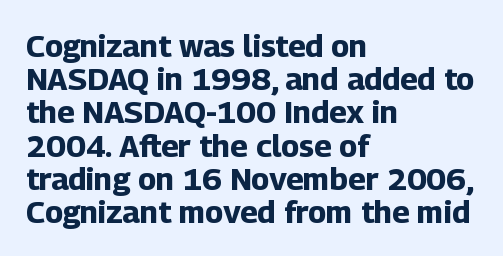
The image shows 31 px bold sans-serif type, upright; set left-aligned, tight line spacing (1.07x), normal letter spacing, not underlined; low stroke contrast and a medium x-height.
